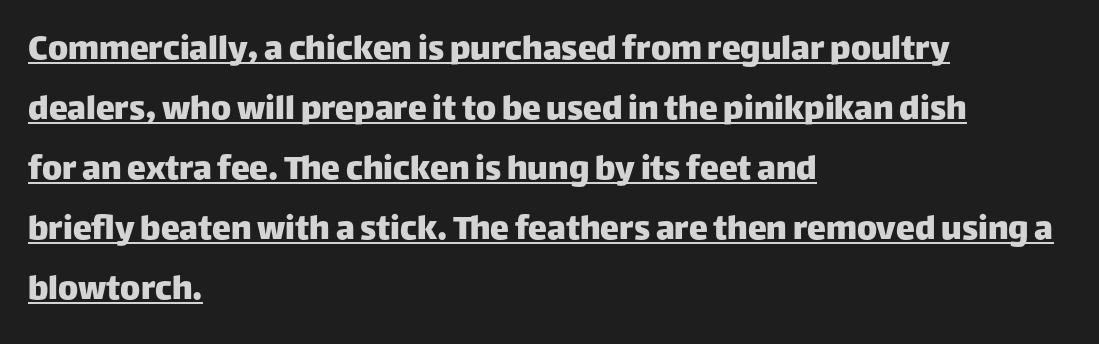
The text was rendered using a sans face with plain stroke endings. Line starts are locked; line ends wander. Regarding leading, the lines here are spaced in the standard way. The lettering is marked with a stroke running underneath it. The gaps between neighbouring characters are ordinary and unremarkable. Does the lettering tilt? It doesn't — this is upright.
